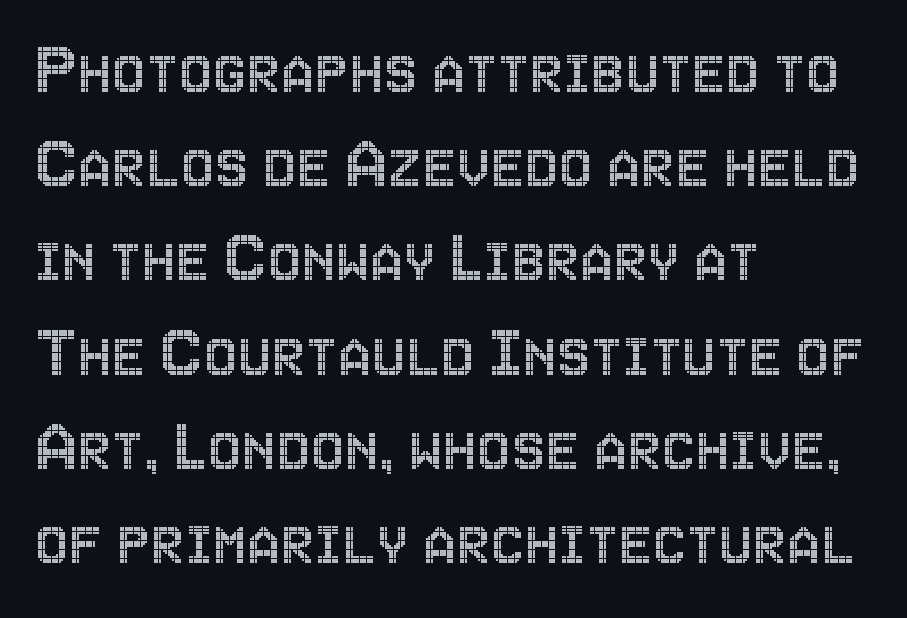
{"italic": "no", "width": "condensed", "x_height": "large", "monospaced": "no", "underline": "no", "align": "left", "line_spacing_ratio": 1.24, "letter_spacing": "normal", "letter_spacing_em": 0.0, "glyph_px": 76}
